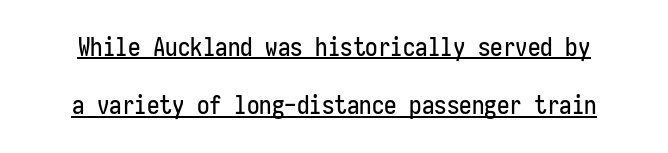
Q: Is the text italic (slanted)? A: No, it is upright.
Q: Is the text underlined? A: Yes.
Q: Is the spacing between letters normal or unusually wide? A: Normal.
Q: Is the spacing between lines tight, normal or loose? A: Loose.
